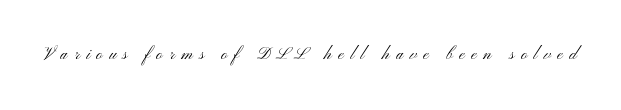
{"bold": "no", "underline": "no", "letter_spacing": "wide", "letter_spacing_em": 0.31, "glyph_px": 21}
